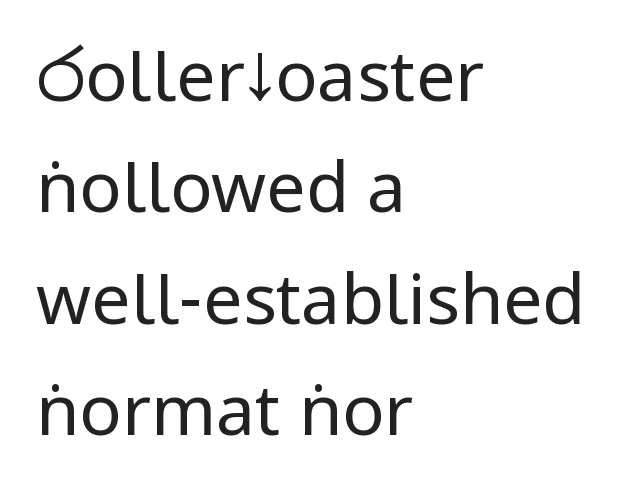
Q: Is the text bold? A: No.
Q: Is the text italic (slanted)? A: No, it is upright.
Q: Is the typeface a serif or a sans-serif typeface? A: Sans-serif.
Q: Is the text underlined? A: No.
Q: How is the paragraph aligned? A: Left-aligned.
Q: Is the spacing between letters normal or unusually wide? A: Normal.
Q: Is the spacing between lines tight, normal or loose? A: Normal.
Q: Width (condensed, normal, or wide)? A: Condensed.
Q: Stroke contrast? A: Low.
Q: x-height? A: Large.
Q: Monospaced? A: No.
